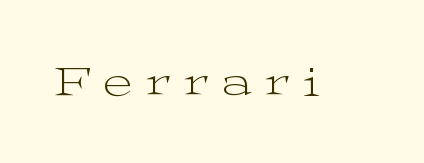
The image shows 45 px light, wide serif type, upright; set unusually wide letter spacing (+0.28 em), not underlined; medium stroke contrast and a medium x-height.
